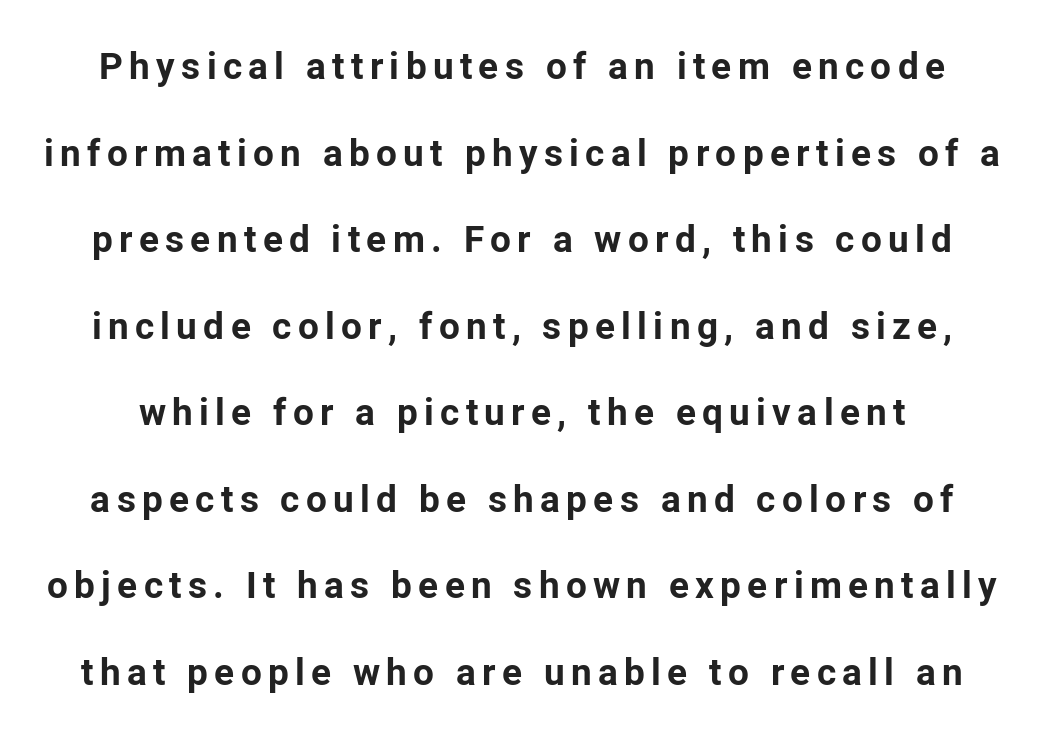
{"serif": "no", "italic": "no", "bold": "yes", "weight": "bold", "width": "normal", "stroke_contrast": "low", "x_height": "medium", "monospaced": "no", "underline": "no", "line_spacing": "loose", "line_spacing_ratio": 2.34, "glyph_px": 37}
